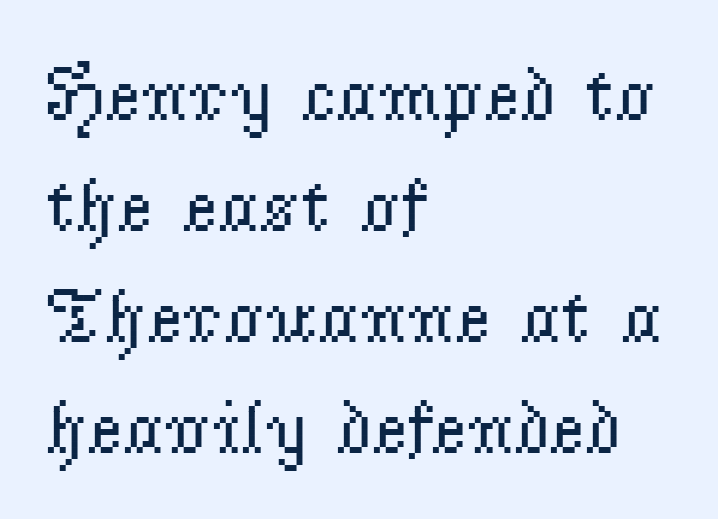
{"serif": "yes", "italic": "no", "bold": "no", "weight": "regular", "width": "normal", "stroke_contrast": "low", "x_height": "small", "monospaced": "no", "underline": "no", "align": "left", "line_spacing": "normal", "line_spacing_ratio": 1.44, "letter_spacing": "normal", "letter_spacing_em": 0.0, "glyph_px": 77}
